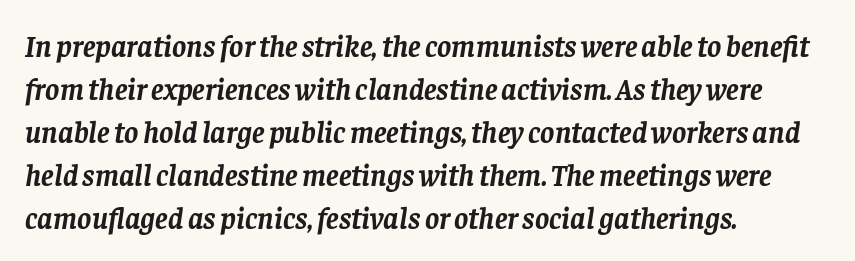
Compared with typical paragraphs, the rows here are spaced about the same. The lines in this sample share a left origin and differ only in where they stop. Observe the lean: these are italic letterforms. Default kerning and tracking; the words read as compact shapes. Do the characters align in a grid? No, the font is proportional. What weight is shown? A full bold with thick strokes.
